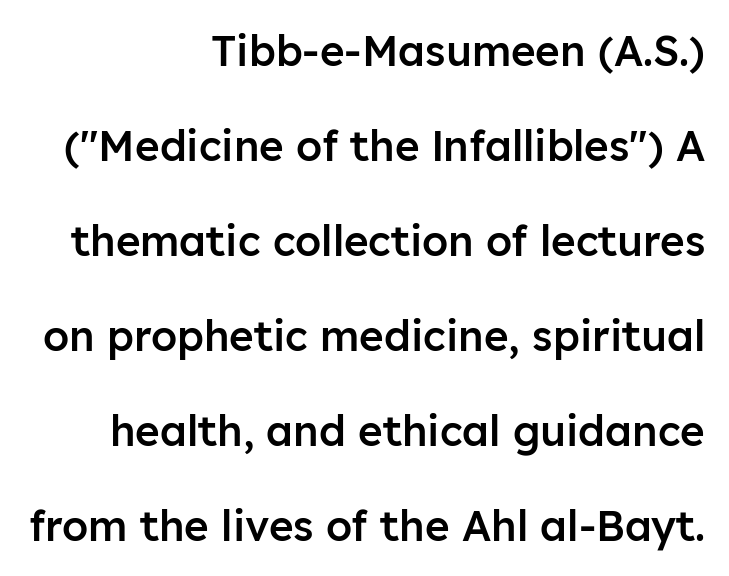
{"serif": "no", "italic": "no", "bold": "semi", "weight": "semibold", "width": "normal", "stroke_contrast": "low", "x_height": "medium", "monospaced": "no", "underline": "no", "align": "right", "line_spacing": "loose", "line_spacing_ratio": 2.26, "letter_spacing": "normal", "letter_spacing_em": 0.0, "glyph_px": 42}
